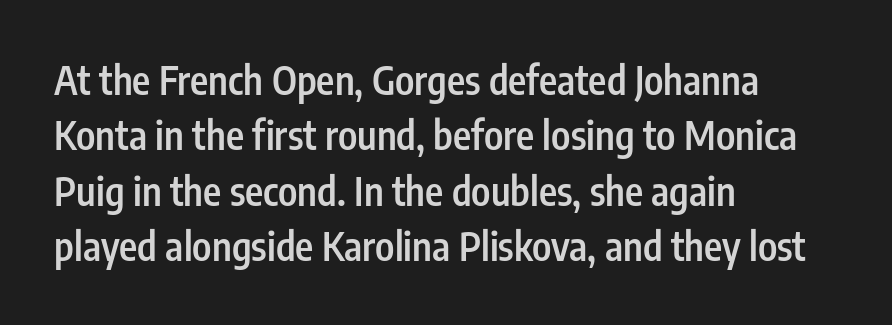
Each word holds together tightly as a unit, with standard inter-letter gaps. The rendering uses a semibold face; strokes are thickened but not to full bold. The rendering uses natural spacing where letterforms have individual widths. Teacher's note: observe the even left margin — that is flush-left alignment. The type family on display is of the sans-serif kind. No word sits above an underline.
